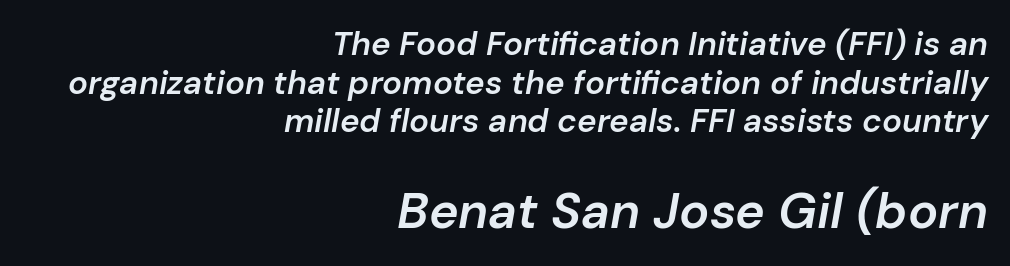
Q: Is the text bold? A: Semi-bold.
Q: Is the text italic (slanted)? A: Yes, it leans right by about 10 degrees.
Q: Is the text underlined? A: No.
Q: How is the paragraph aligned? A: Right-aligned.
Q: Is the spacing between letters normal or unusually wide? A: Normal.
Q: Which block of text is set in a larger size, the first (top) or the second (bottom)? A: The second (bottom) one.
Q: Width (condensed, normal, or wide)? A: Normal.
Q: Stroke contrast? A: Low.
Q: x-height? A: Medium.
Q: Monospaced? A: No.
